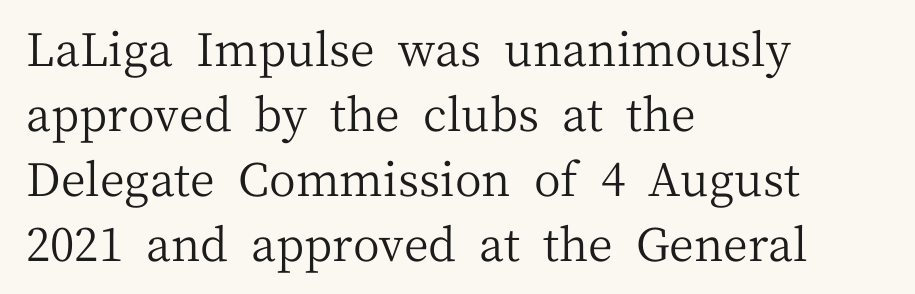
The image shows 46 px regular-weight serif type, upright; set left-aligned, normal line spacing (1.41x), normal letter spacing, not underlined; medium stroke contrast and a medium x-height.
